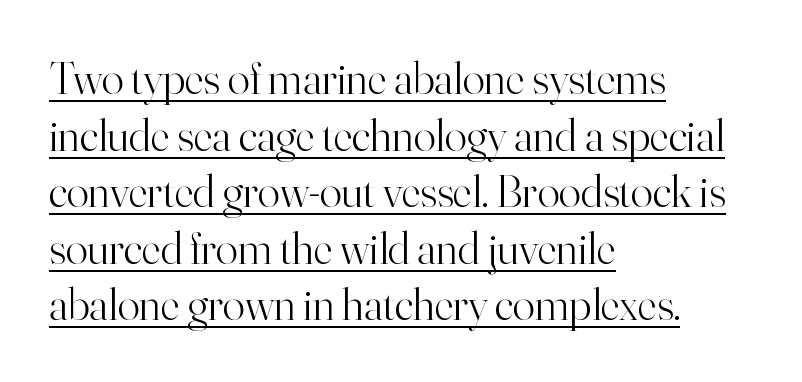
Q: Is the text bold? A: No.
Q: Is the text italic (slanted)? A: No, it is upright.
Q: Is the typeface a serif or a sans-serif typeface? A: Serif.
Q: Is the text underlined? A: Yes.
Q: How is the paragraph aligned? A: Left-aligned.
Q: Is the spacing between letters normal or unusually wide? A: Normal.
Q: Width (condensed, normal, or wide)? A: Normal.
Q: Stroke contrast? A: High.
Q: x-height? A: Small.
Q: Monospaced? A: No.
